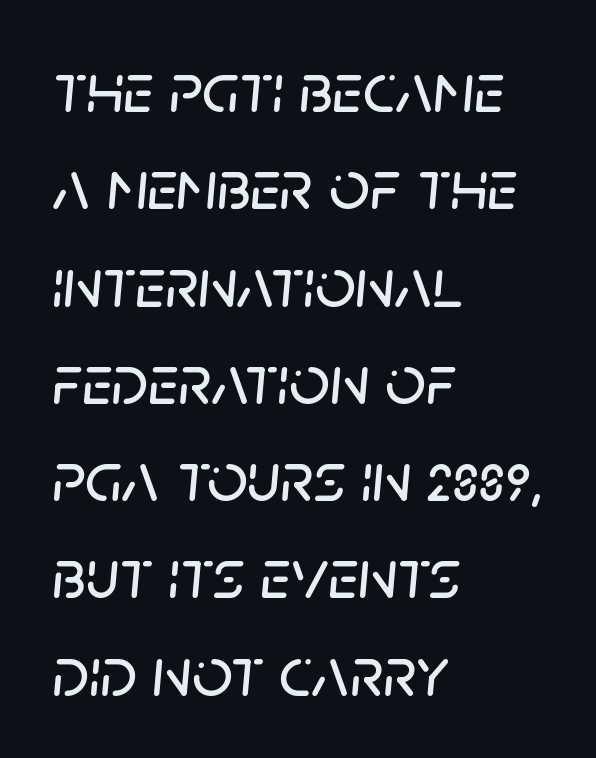
The image shows 71 px text type, italic (leaning right); set left-aligned, normal line spacing (1.37x), normal letter spacing, not underlined; low stroke contrast and a large x-height.
